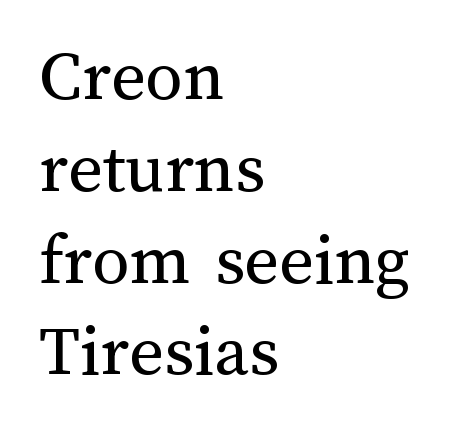
Left-aligned paragraph, ragged on the right. Heft: none added — not bold. This is the regular roman posture of the typeface. The letters sit at their default tracking, neither squeezed nor spread. Just letters on the line, the space beneath them empty.
